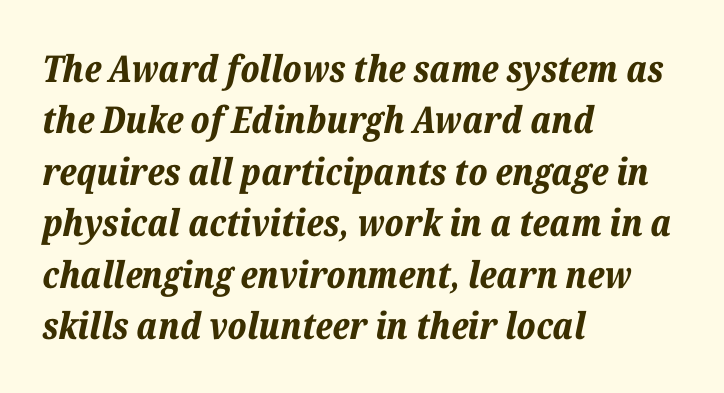
Character widths vary here, with narrow letters taking less room than wide ones. Each line starts at the same left margin while the right side varies. This sample uses plain, unmodified letter spacing. This sample uses an oblique cut, with every glyph tilted off the vertical. Type without underlining. I'd describe the lettering as bold — thick and assertive.
